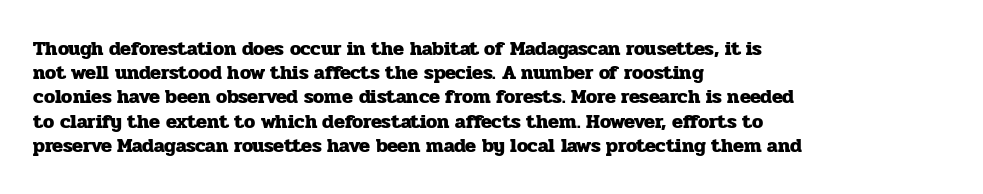
{"italic": "no", "bold": "yes", "underline": "no", "align": "left", "line_spacing_ratio": 1.21, "letter_spacing": "normal", "letter_spacing_em": 0.0, "glyph_px": 20}
